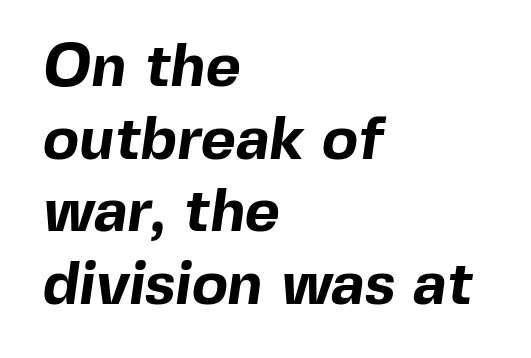
{"serif": "no", "bold": "yes", "weight": "bold", "width": "normal", "x_height": "medium", "monospaced": "no", "underline": "no", "align": "left", "line_spacing_ratio": 1.21, "letter_spacing": "normal", "letter_spacing_em": 0.0, "glyph_px": 60}
